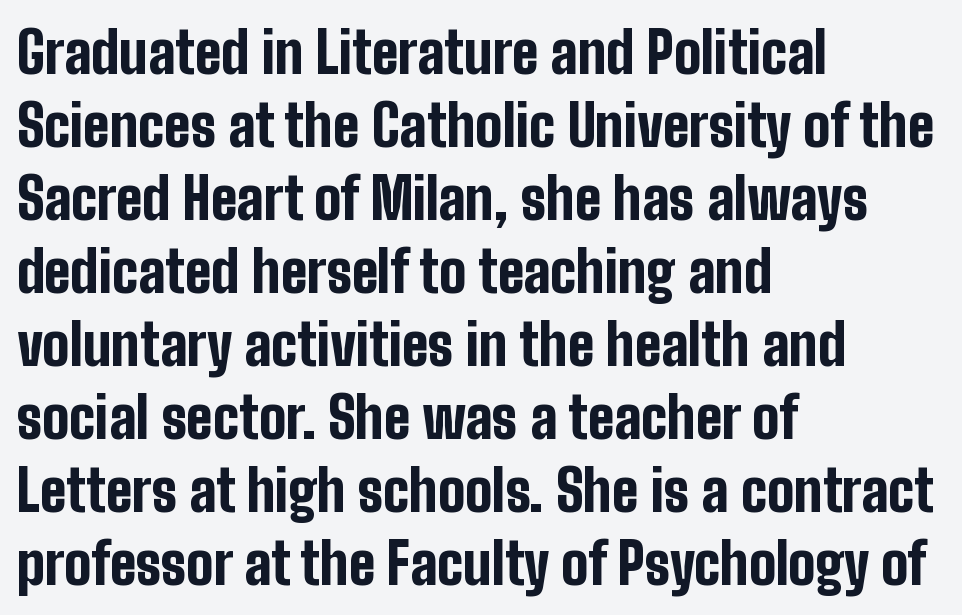
{"serif": "no", "italic": "no", "bold": "yes", "weight": "bold", "width": "condensed", "stroke_contrast": "low", "x_height": "medium", "monospaced": "no", "underline": "no", "align": "left", "line_spacing": "normal", "line_spacing_ratio": 1.28, "letter_spacing": "normal", "letter_spacing_em": 0.0, "glyph_px": 57}
